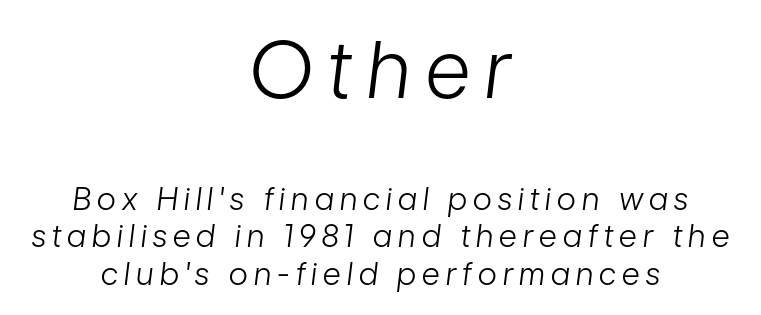
Whoever set this made the first block the dominant, larger element. Only glyphs here, with clear space below each row. Does extra space separate the letters? Yes, quite a lot of it. Heft: none added — not bold.
